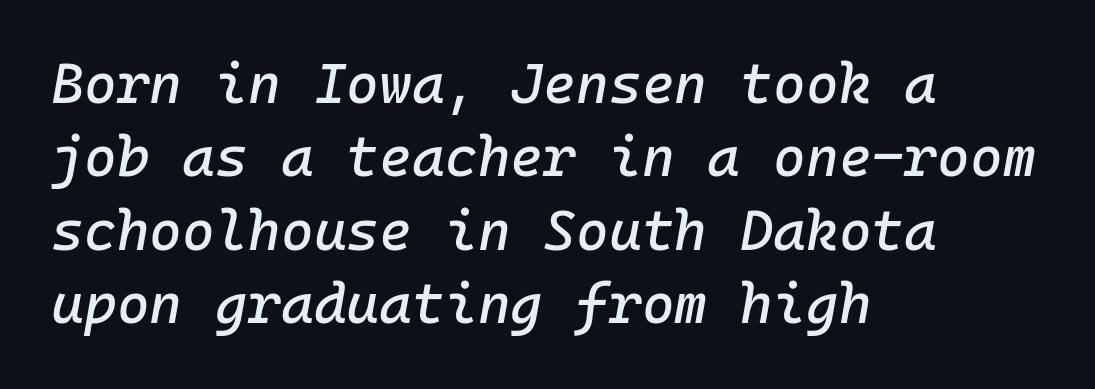
{"italic": "yes", "lean": "right", "slant_degrees": 10, "width": "normal", "stroke_contrast": "low", "x_height": "medium", "monospaced": "yes", "underline": "no", "align": "left", "line_spacing": "normal", "line_spacing_ratio": 1.31, "letter_spacing": "normal", "letter_spacing_em": 0.0, "glyph_px": 56}
